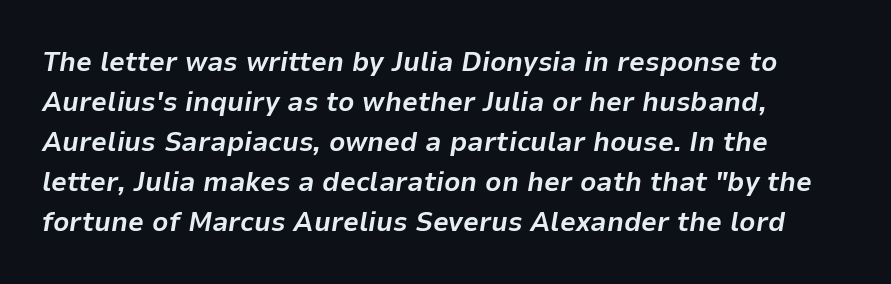
Q: Is the text bold? A: Yes.
Q: Is the text italic (slanted)? A: Yes, it leans right by about 9 degrees.
Q: Is the text underlined? A: No.
Q: How is the paragraph aligned? A: Left-aligned.
Q: Is the spacing between letters normal or unusually wide? A: Normal.
Q: Is the spacing between lines tight, normal or loose? A: Normal.
Q: Width (condensed, normal, or wide)? A: Normal.
Q: Stroke contrast? A: Low.
Q: x-height? A: Medium.
Q: Monospaced? A: No.
